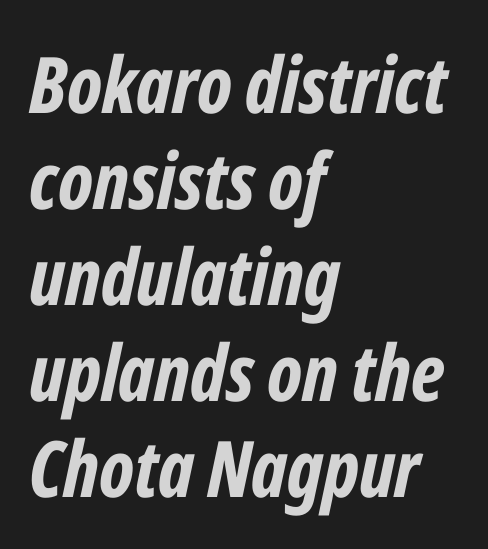
Q: Is the text bold? A: Yes.
Q: Is the text italic (slanted)? A: Yes, it leans right by about 12 degrees.
Q: Is the text underlined? A: No.
Q: How is the paragraph aligned? A: Left-aligned.
Q: Is the spacing between letters normal or unusually wide? A: Normal.
Q: Width (condensed, normal, or wide)? A: Condensed.
Q: Stroke contrast? A: Low.
Q: x-height? A: Medium.
Q: Monospaced? A: No.
